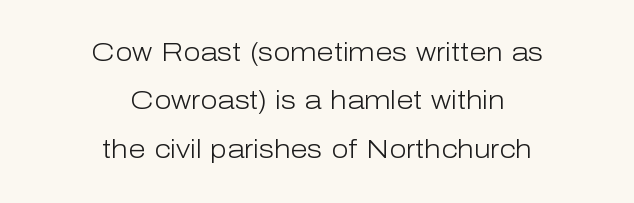
Q: Is the text bold? A: No.
Q: Is the text italic (slanted)? A: No, it is upright.
Q: Is the text underlined? A: No.
Q: How is the paragraph aligned? A: Centered.
Q: Is the spacing between letters normal or unusually wide? A: Normal.
Q: Is the spacing between lines tight, normal or loose? A: Loose.
